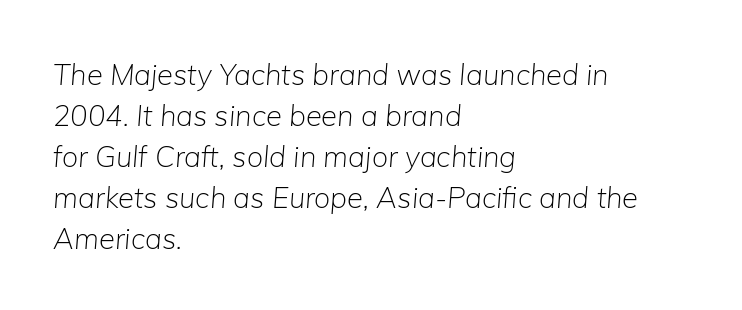
Is this a fixed-width face? No — the glyphs have proportional, varying widths. The leading is moderate, giving the passage an even texture. Leftover space on each line is placed entirely after the last word. Compared with typical body copy, the letter spacing here is the same. Words float on clear page, feet unadorned. Stem width sits at or under what a default text font uses.
